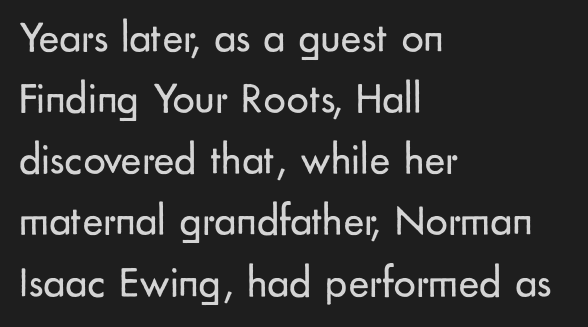
The image shows 44 px regular-weight sans-serif type, upright; set left-aligned, normal line spacing (1.39x), normal letter spacing, not underlined; low stroke contrast and a small x-height.
